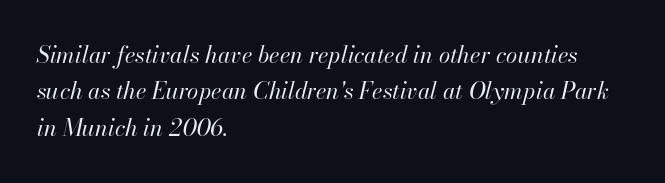
{"italic": "yes", "lean": "right", "slant_degrees": 13, "bold": "no", "underline": "no", "align": "left", "line_spacing": "normal", "line_spacing_ratio": 1.58, "letter_spacing": "normal", "letter_spacing_em": 0.0, "glyph_px": 23}
